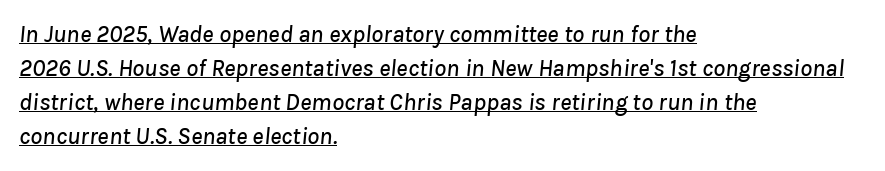
{"italic": "yes", "lean": "right", "slant_degrees": 8, "underline": "yes", "align": "left", "line_spacing": "normal", "line_spacing_ratio": 1.42, "letter_spacing": "normal", "letter_spacing_em": 0.0, "glyph_px": 24}
